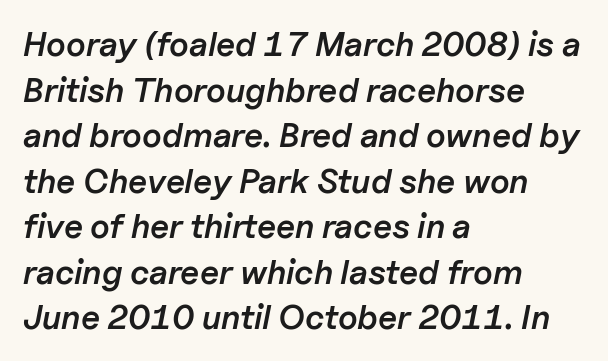
The image shows 34 px semibold type, italic (leaning right); set left-aligned, normal line spacing (1.34x), normal letter spacing, not underlined; low stroke contrast and a medium x-height.
